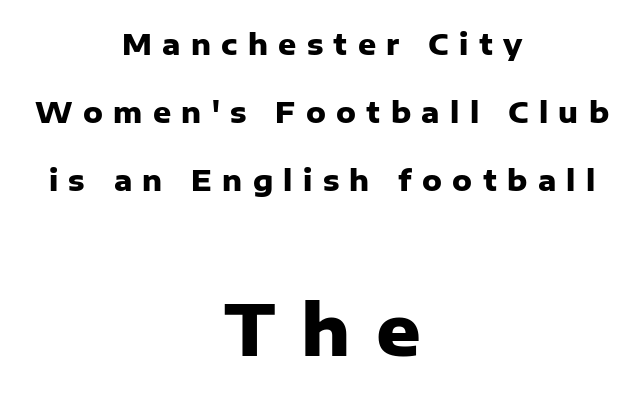
{"serif": "no", "italic": "no", "bold": "yes", "weight": "heavy", "width": "normal", "stroke_contrast": "low", "x_height": "medium", "monospaced": "no", "underline": "no", "align": "center", "line_spacing": "loose", "line_spacing_ratio": 2.42, "letter_spacing": "wide", "letter_spacing_em": 0.37, "larger_block": "second", "size_ratio": 2.46, "glyph_px": 69}
